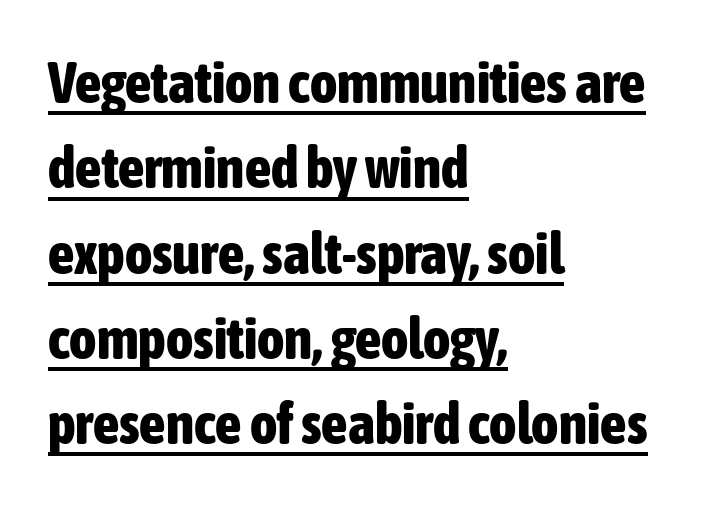
Q: Is the text bold? A: Yes.
Q: Is the text italic (slanted)? A: No, it is upright.
Q: Is the typeface a serif or a sans-serif typeface? A: Sans-serif.
Q: Is the text underlined? A: Yes.
Q: How is the paragraph aligned? A: Left-aligned.
Q: Is the spacing between letters normal or unusually wide? A: Normal.
Q: Is the spacing between lines tight, normal or loose? A: Normal.
Q: Width (condensed, normal, or wide)? A: Condensed.
Q: Stroke contrast? A: Low.
Q: x-height? A: Medium.
Q: Monospaced? A: No.
